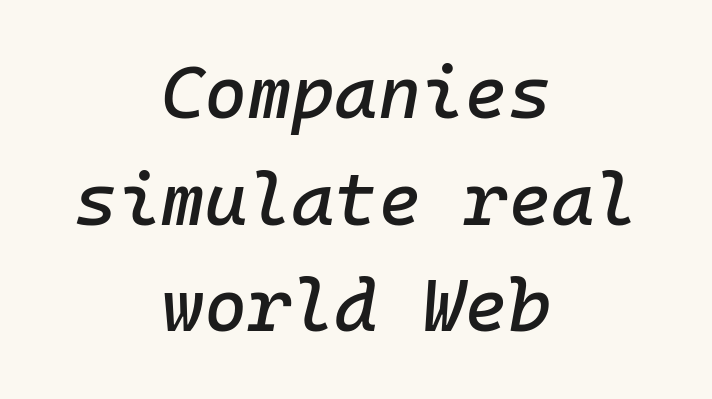
{"italic": "yes", "lean": "right", "slant_degrees": 10, "width": "normal", "stroke_contrast": "low", "x_height": "medium", "monospaced": "yes", "underline": "no", "align": "center", "line_spacing": "normal", "line_spacing_ratio": 1.44, "letter_spacing": "normal", "letter_spacing_em": 0.0, "glyph_px": 74}
